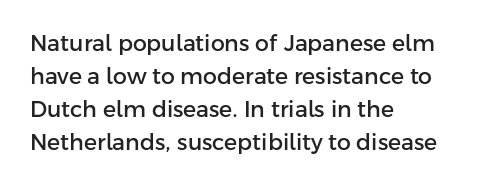
The image shows 22 px text type, upright; set left-aligned, normal line spacing (1.5x), normal letter spacing, not underlined.
